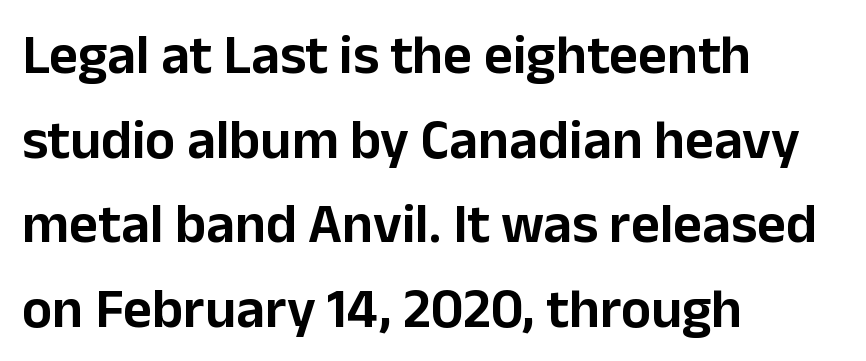
Q: Is the text italic (slanted)? A: No, it is upright.
Q: Is the typeface a serif or a sans-serif typeface? A: Sans-serif.
Q: Is the text underlined? A: No.
Q: How is the paragraph aligned? A: Left-aligned.
Q: Is the spacing between letters normal or unusually wide? A: Normal.
Q: Is the spacing between lines tight, normal or loose? A: Normal.
Q: Width (condensed, normal, or wide)? A: Normal.
Q: Stroke contrast? A: Low.
Q: x-height? A: Medium.
Q: Monospaced? A: No.
